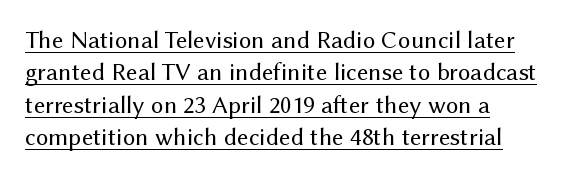
The image shows 25 px text type, upright; set left-aligned, normal line spacing (1.3x), normal letter spacing, underlined.
